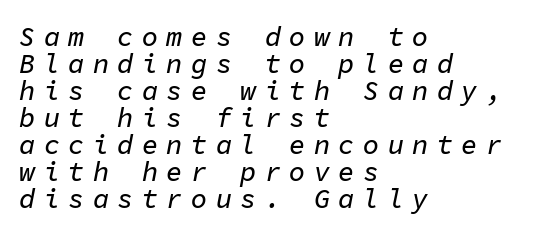
The image shows 27 px text type, italic (leaning right); set left-aligned, tight line spacing (1.0x), unusually wide letter spacing (+0.31 em), not underlined.
